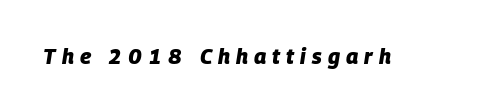
{"italic": "yes", "lean": "right", "slant_degrees": 9, "bold": "yes", "underline": "no", "letter_spacing": "wide", "letter_spacing_em": 0.29, "glyph_px": 21}
